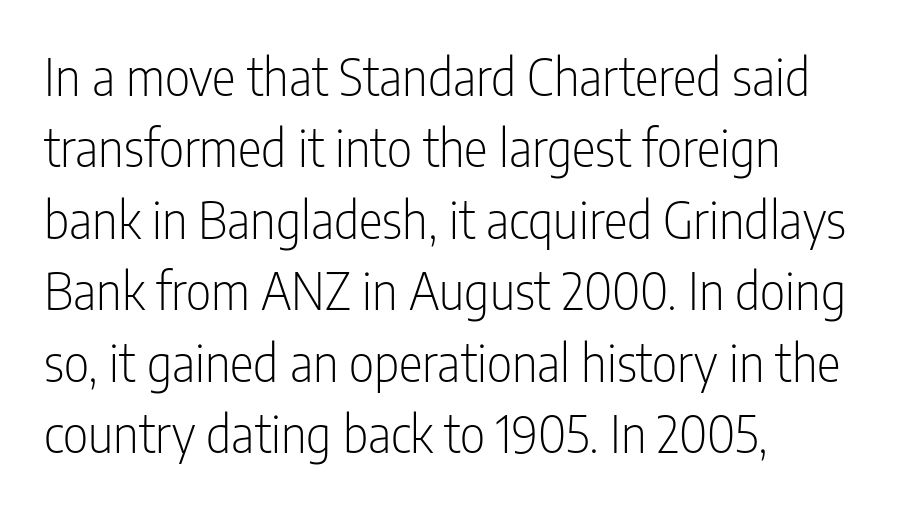
The image shows 50 px light, condensed sans-serif type, upright; set left-aligned, normal line spacing (1.43x), normal letter spacing, not underlined; low stroke contrast and a medium x-height.
